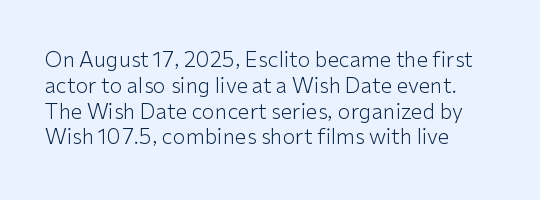
Q: Is the text bold? A: No.
Q: Is the text italic (slanted)? A: No, it is upright.
Q: Is the text underlined? A: No.
Q: How is the paragraph aligned? A: Left-aligned.
Q: Is the spacing between letters normal or unusually wide? A: Normal.
